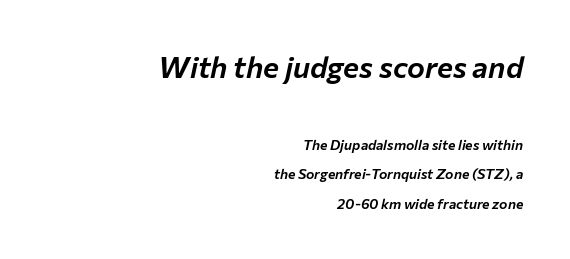
The image shows 30 px text type, italic (leaning right); set right-aligned, loose line spacing (2.12x), normal letter spacing, not underlined; the first (top) block is 2.14x larger; low stroke contrast and a medium x-height.
